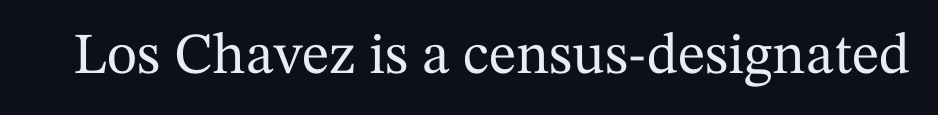
{"serif": "yes", "italic": "no", "width": "normal", "stroke_contrast": "medium", "x_height": "medium", "monospaced": "no", "underline": "no", "letter_spacing": "normal", "letter_spacing_em": 0.0, "glyph_px": 58}
